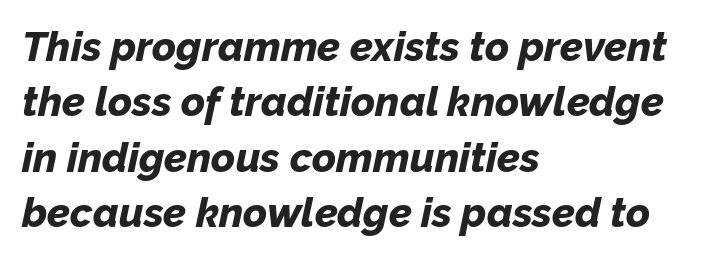
The image shows 41 px bold type, italic (leaning right); set left-aligned, normal line spacing (1.35x), normal letter spacing, not underlined; low stroke contrast and a medium x-height.
